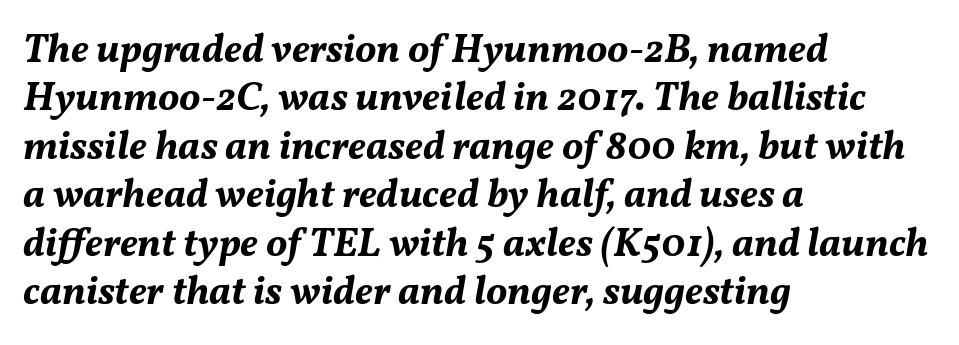
Q: Is the text bold? A: Yes.
Q: Is the text italic (slanted)? A: Yes, it leans right by about 11 degrees.
Q: Is the text underlined? A: No.
Q: How is the paragraph aligned? A: Left-aligned.
Q: Is the spacing between letters normal or unusually wide? A: Normal.
Q: Width (condensed, normal, or wide)? A: Normal.
Q: Stroke contrast? A: Medium.
Q: x-height? A: Medium.
Q: Monospaced? A: No.
